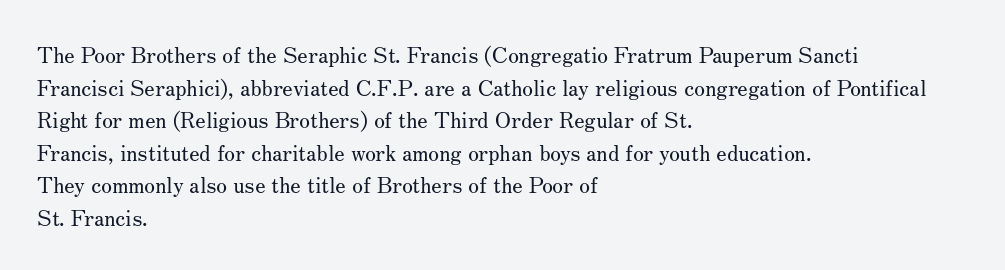
The image shows 22 px text type, upright; set left-aligned, normal line spacing (1.48x), normal letter spacing, not underlined.
